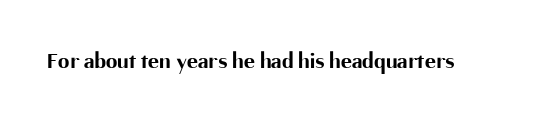
{"italic": "no", "bold": "yes", "underline": "no", "letter_spacing": "normal", "letter_spacing_em": 0.0, "glyph_px": 23}
